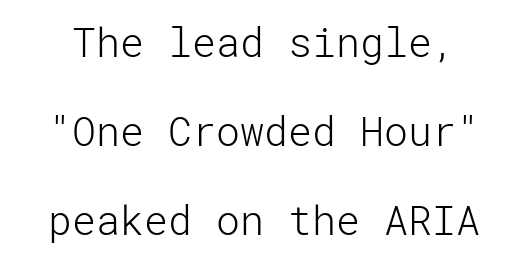
The image shows 40 px light sans-serif type, upright; set loose line spacing (2.22x), normal letter spacing, not underlined; low stroke contrast and a medium x-height.
